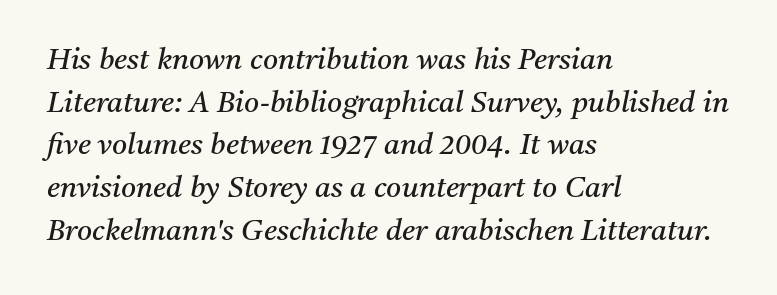
The image shows 29 px regular-weight serif type, italic (leaning right); set left-aligned, normal line spacing (1.47x), normal letter spacing, not underlined; medium stroke contrast and a medium x-height.
